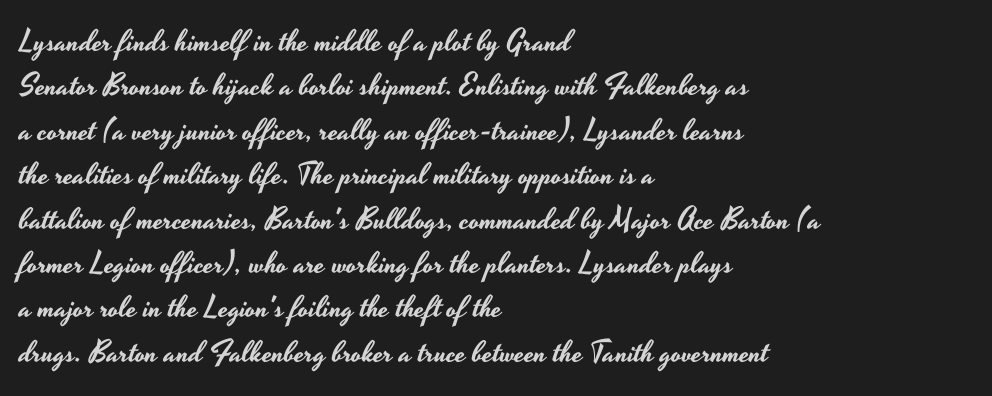
Q: Is the text italic (slanted)? A: Yes.
Q: Is the typeface a serif or a sans-serif typeface? A: Sans-serif.
Q: Is the text underlined? A: No.
Q: How is the paragraph aligned? A: Left-aligned.
Q: Is the spacing between letters normal or unusually wide? A: Normal.
Q: Is the spacing between lines tight, normal or loose? A: Normal.
Q: Width (condensed, normal, or wide)? A: Wide.
Q: Stroke contrast? A: Low.
Q: x-height? A: Small.
Q: Monospaced? A: No.
